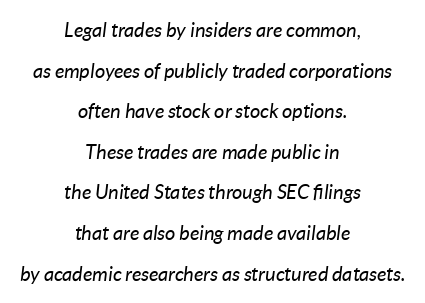
A great deal of white space separates one row of letters from the next. The passage shown is not underscored anywhere. The whitespace from short lines is split evenly between both sides. No letter is thick-stroked: the sample isn't bold. Quick note: italic. The letterforms sit shoulder to shoulder at normal distance.
